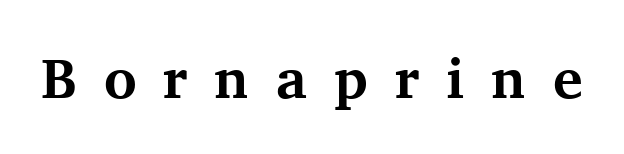
{"serif": "yes", "italic": "no", "bold": "yes", "weight": "bold", "width": "normal", "stroke_contrast": "medium", "x_height": "medium", "monospaced": "no", "underline": "no", "letter_spacing": "wide", "letter_spacing_em": 0.48, "glyph_px": 56}
